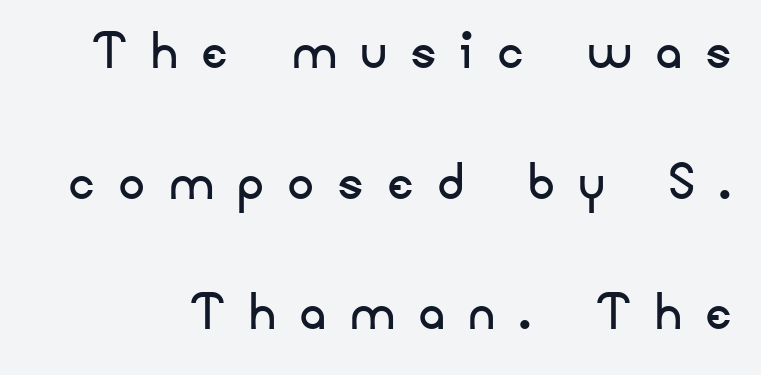
Q: Is the text bold? A: No.
Q: Is the text italic (slanted)? A: No, it is upright.
Q: Is the typeface a serif or a sans-serif typeface? A: Sans-serif.
Q: Is the text underlined? A: No.
Q: Is the spacing between letters normal or unusually wide? A: Unusually wide.
Q: Is the spacing between lines tight, normal or loose? A: Loose.
Q: Width (condensed, normal, or wide)? A: Normal.
Q: Stroke contrast? A: Low.
Q: x-height? A: Small.
Q: Monospaced? A: No.
